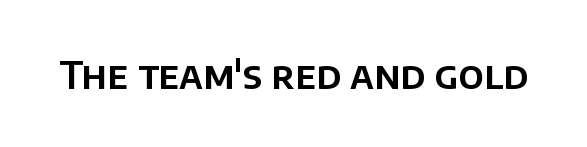
{"serif": "no", "italic": "no", "width": "normal", "stroke_contrast": "low", "x_height": "large", "monospaced": "no", "underline": "no", "letter_spacing": "normal", "letter_spacing_em": 0.0, "glyph_px": 38}
